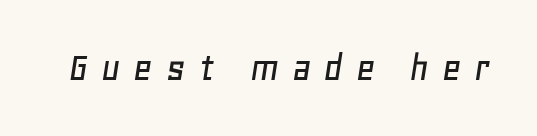
The image shows 42 px text type, italic (leaning right); set unusually wide letter spacing (+0.3 em), not underlined; low stroke contrast and a large x-height.
